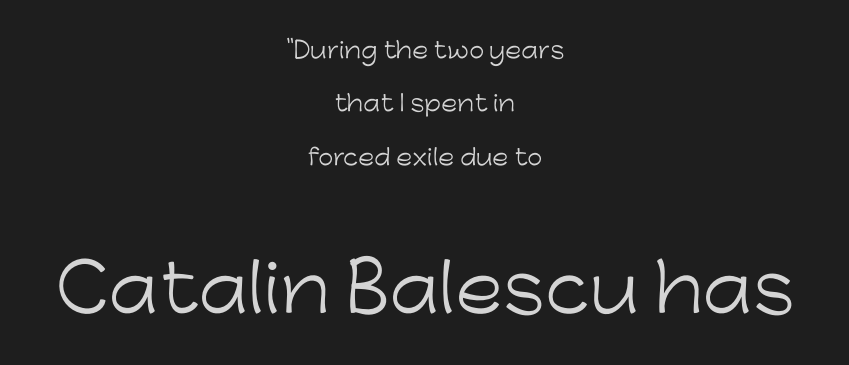
This sample has the flowing, uneven cadence of proportional lettering. If you measured baseline to baseline, you'd find a long distance. Alignment: centered. Is the type heavy? It reads as light-to-regular instead. I'd call this a sans setting — the letters go barefoot. Bare-footed words on every line.
